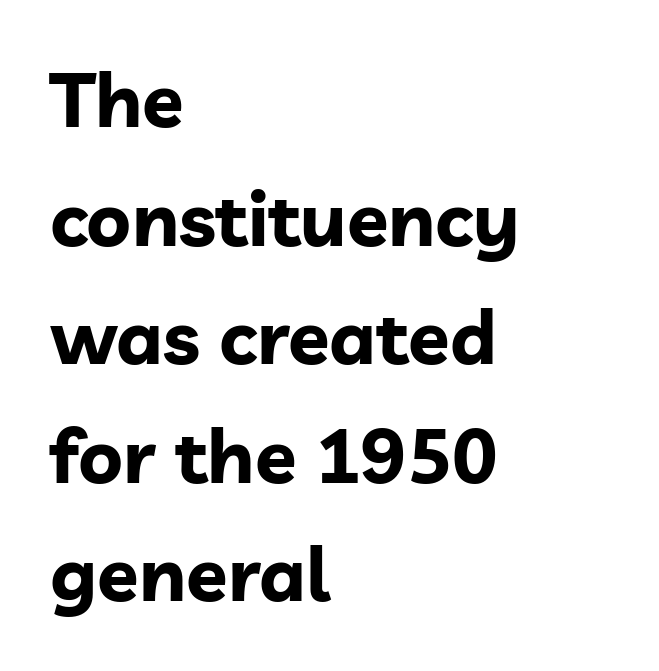
Is this a fixed-width face? No — the glyphs have proportional, varying widths. In terms of letterspacing, this is plain default setting. A student would call this left alignment; a typographer would say flush left, rag right. Strong, thick strokes mark this as bold type. The space beneath each line is pristine and unruled.
